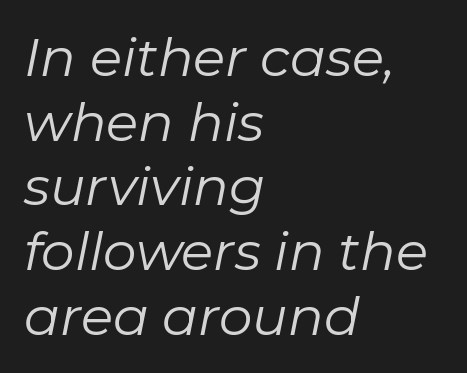
{"italic": "yes", "lean": "right", "slant_degrees": 11, "bold": "no", "weight": "regular", "width": "normal", "stroke_contrast": "low", "x_height": "medium", "monospaced": "no", "underline": "no", "align": "left", "line_spacing_ratio": 1.22, "letter_spacing": "normal", "letter_spacing_em": 0.0, "glyph_px": 53}
